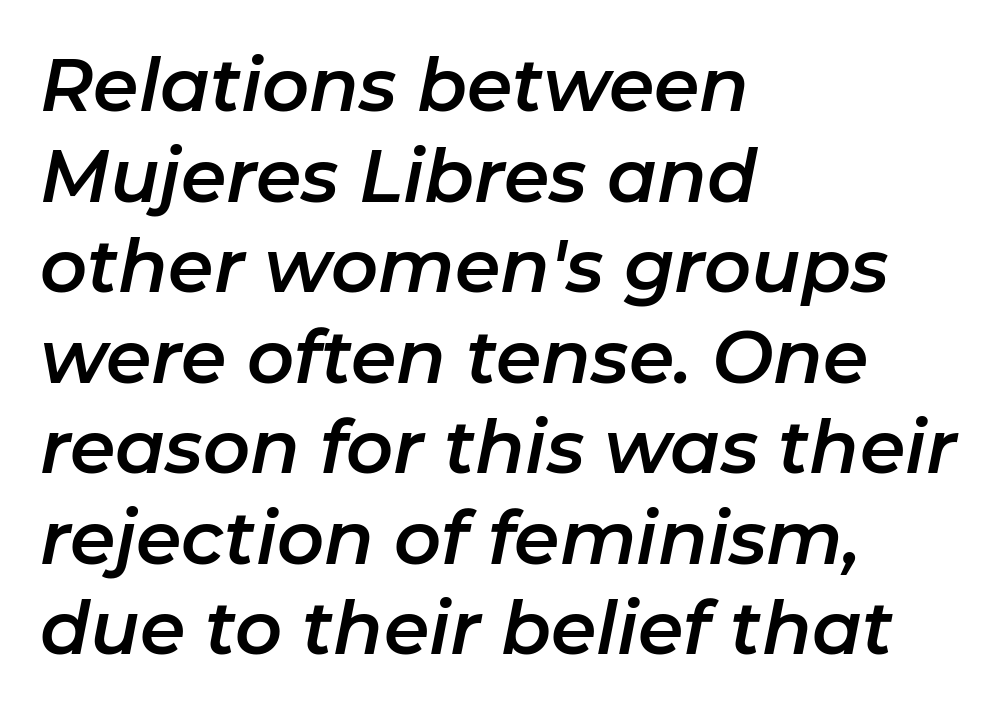
Q: Is the text italic (slanted)? A: Yes, it leans right by about 11 degrees.
Q: Is the text underlined? A: No.
Q: How is the paragraph aligned? A: Left-aligned.
Q: Is the spacing between letters normal or unusually wide? A: Normal.
Q: Width (condensed, normal, or wide)? A: Normal.
Q: Stroke contrast? A: Low.
Q: x-height? A: Medium.
Q: Monospaced? A: No.
